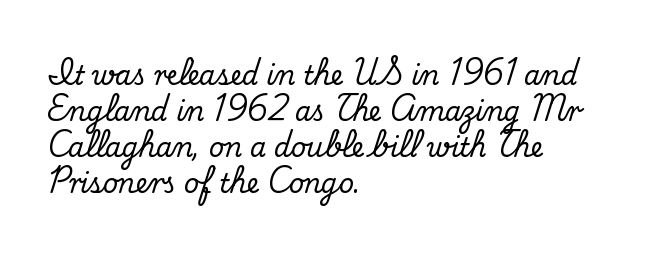
The image shows 26 px text type; set left-aligned, normal line spacing (1.39x), normal letter spacing, not underlined.
